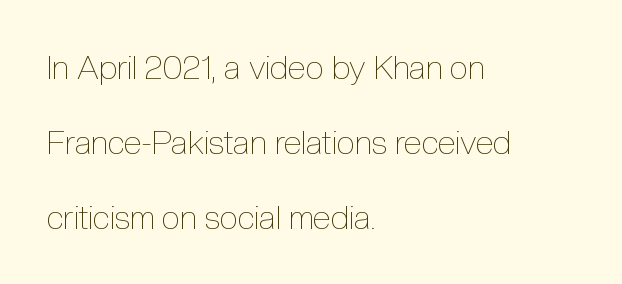
The image shows 33 px thin, condensed type, upright; set left-aligned, loose line spacing (2.27x), normal letter spacing, not underlined; a medium x-height.
